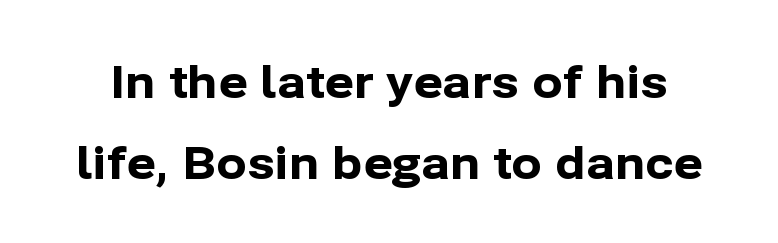
Q: Is the text bold? A: Yes.
Q: Is the text italic (slanted)? A: No, it is upright.
Q: Is the typeface a serif or a sans-serif typeface? A: Sans-serif.
Q: Is the text underlined? A: No.
Q: Is the spacing between letters normal or unusually wide? A: Normal.
Q: Width (condensed, normal, or wide)? A: Normal.
Q: Stroke contrast? A: Low.
Q: x-height? A: Medium.
Q: Monospaced? A: No.
